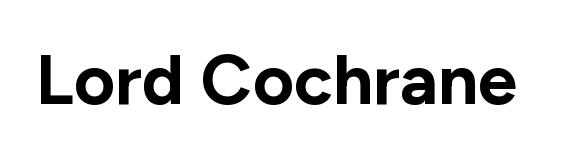
The image shows 71 px bold sans-serif type, upright; set normal letter spacing, not underlined; low stroke contrast and a medium x-height.
